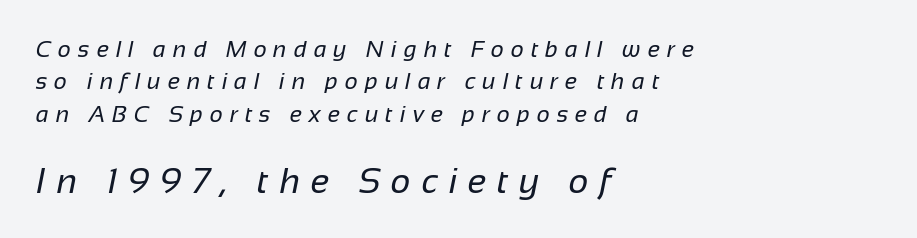
{"serif": "no", "bold": "no", "weight": "regular", "width": "normal", "stroke_contrast": "low", "x_height": "medium", "monospaced": "no", "underline": "no", "align": "left", "line_spacing": "normal", "line_spacing_ratio": 1.41, "letter_spacing": "wide", "letter_spacing_em": 0.3, "larger_block": "second", "size_ratio": 1.52, "glyph_px": 35}
